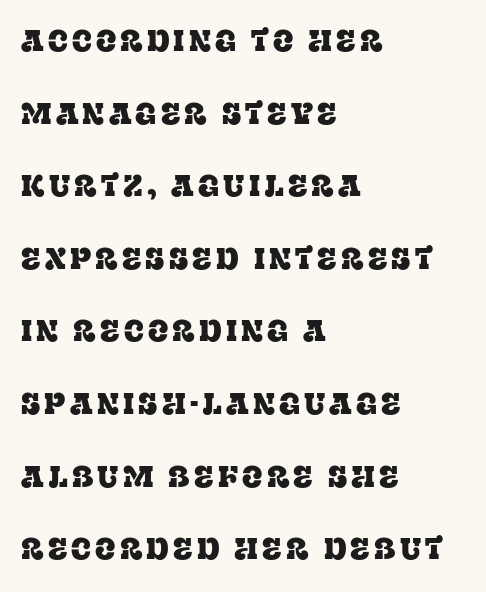
The image shows 30 px serif type, upright; set left-aligned, loose line spacing (2.42x), not underlined; low stroke contrast and a large x-height.
